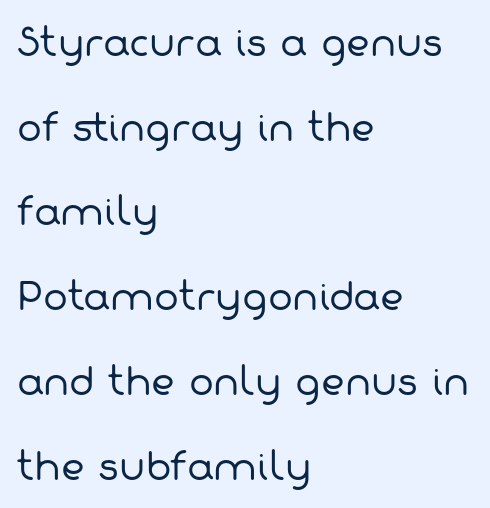
The image shows 37 px regular-weight sans-serif type; set left-aligned, loose line spacing (2.29x), normal letter spacing, not underlined; low stroke contrast and a medium x-height.
